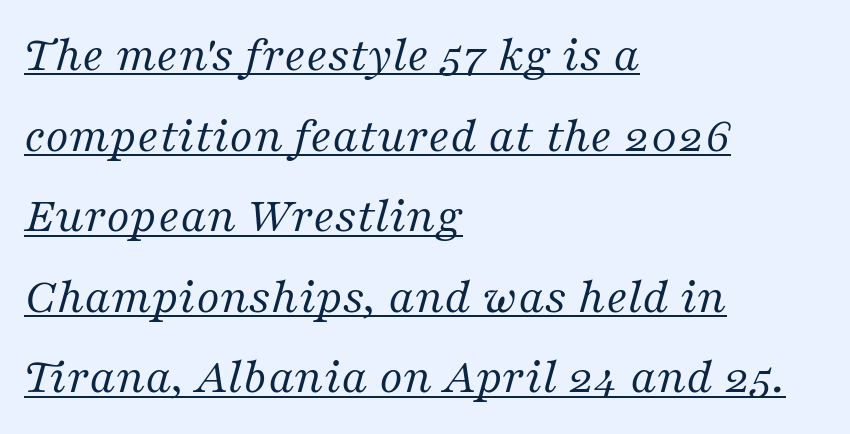
The image shows 51 px regular-weight serif type, italic (leaning right); set left-aligned, normal line spacing (1.58x), normal letter spacing, underlined; medium stroke contrast and a medium x-height.
